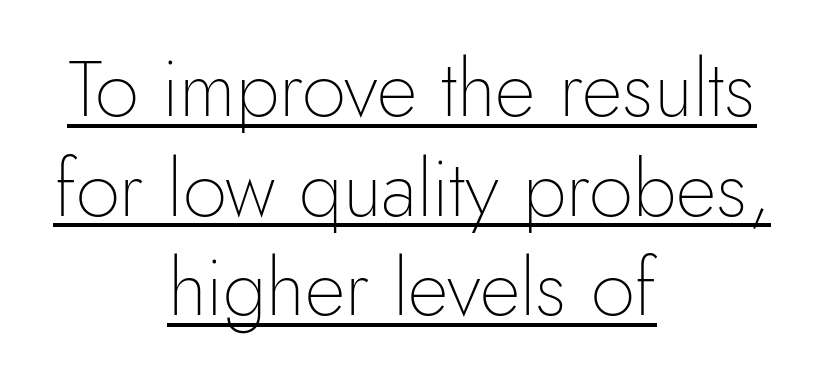
The image shows 79 px thin sans-serif type, upright; set centered, normal line spacing (1.26x), normal letter spacing, underlined; low stroke contrast and a small x-height.
